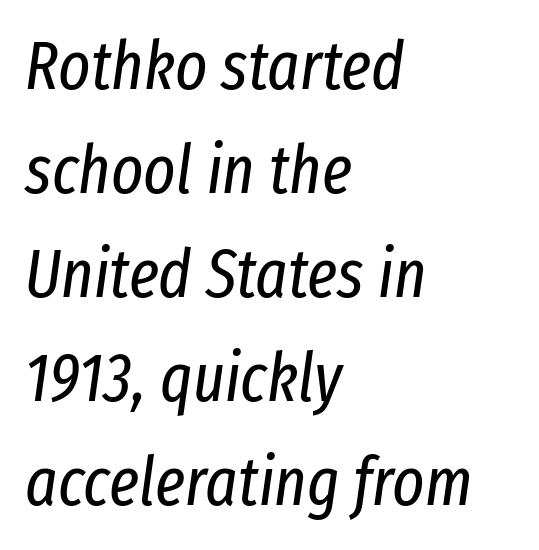
{"italic": "yes", "lean": "right", "slant_degrees": 8, "bold": "no", "weight": "regular", "width": "condensed", "stroke_contrast": "low", "x_height": "medium", "monospaced": "no", "underline": "no", "align": "left", "line_spacing": "normal", "line_spacing_ratio": 1.53, "letter_spacing": "normal", "letter_spacing_em": 0.0, "glyph_px": 68}
